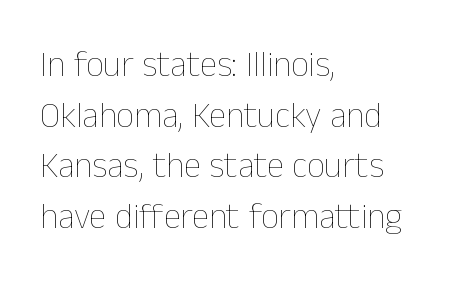
The image shows 35 px thin type, upright; set left-aligned, normal line spacing (1.45x), normal letter spacing, not underlined; low stroke contrast and a medium x-height.
